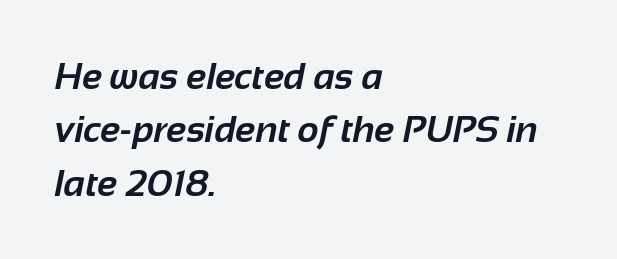
The image shows 37 px bold sans-serif type; set left-aligned, normal line spacing (1.44x), normal letter spacing, not underlined; low stroke contrast and a medium x-height.
